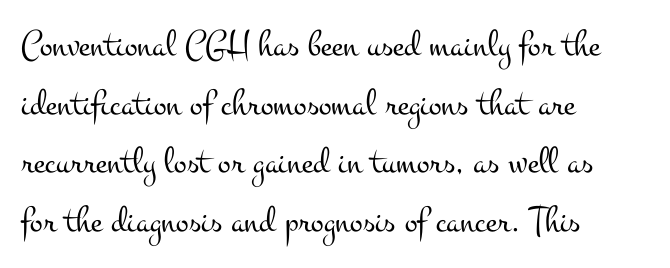
The image shows 38 px light, wide serif type; set left-aligned, normal line spacing (1.54x), normal letter spacing, not underlined; medium stroke contrast and a small x-height.
